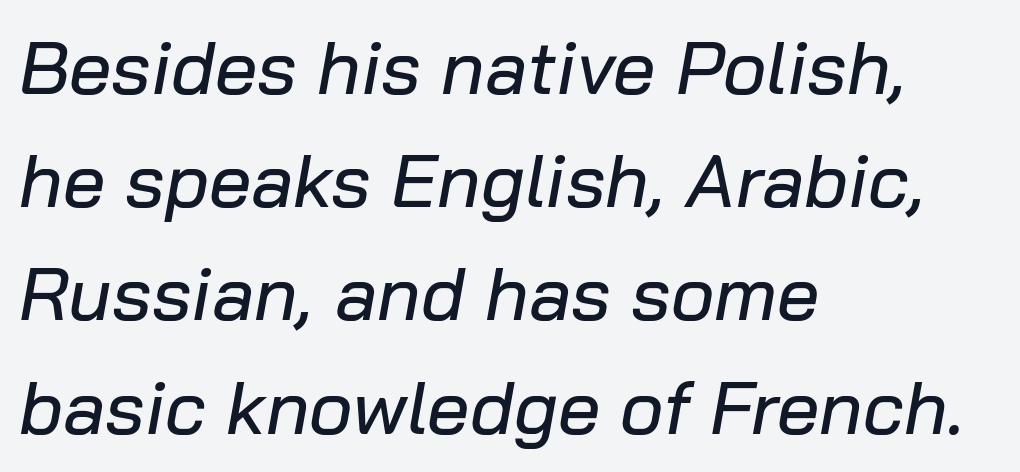
The image shows 75 px text type, italic (leaning right); set left-aligned, normal line spacing (1.51x), normal letter spacing, not underlined; low stroke contrast and a medium x-height.
